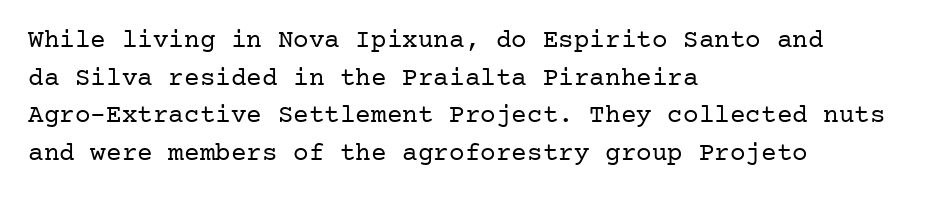
This sample is left-justified, so line endings fall wherever the words run out. Short note: letters normally spaced. These lines were composed using upright roman letters. Nothing heavy about these letters — not bold at all. The glyphs are unaccompanied by any horizontal stroke below them. Quick note: interline space is typical.
